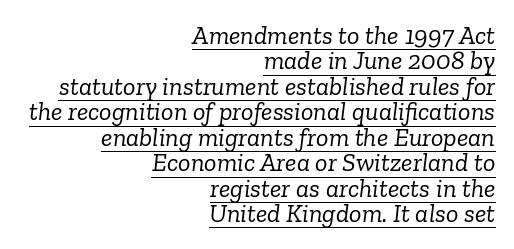
Q: Is the text bold? A: No.
Q: Is the text italic (slanted)? A: Yes, it leans right by about 6 degrees.
Q: Is the text underlined? A: Yes.
Q: How is the paragraph aligned? A: Right-aligned.
Q: Is the spacing between letters normal or unusually wide? A: Normal.
Q: Is the spacing between lines tight, normal or loose? A: Tight.
